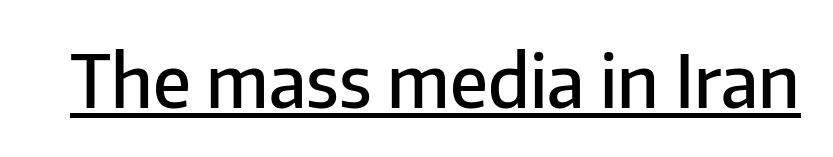
The image shows 72 px semibold sans-serif type, upright; set normal letter spacing, underlined; low stroke contrast and a medium x-height.
